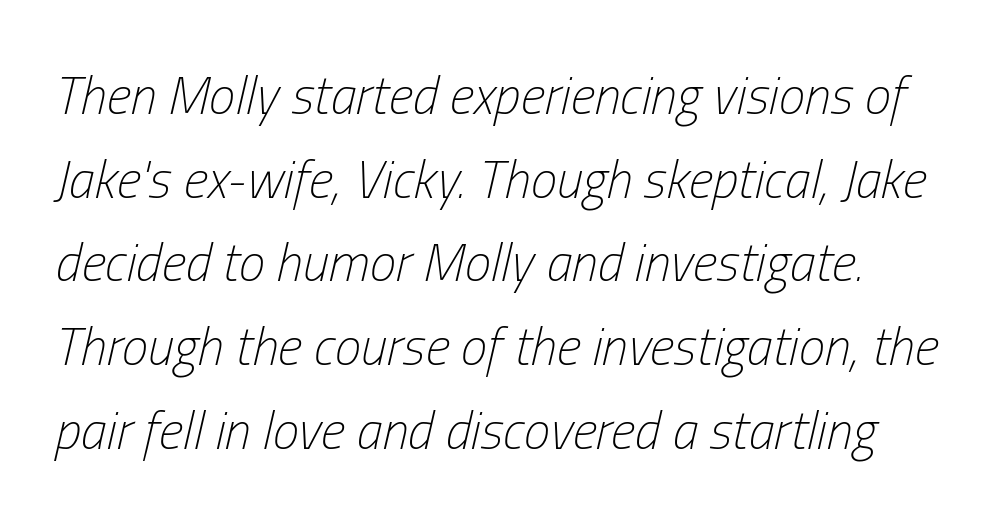
Q: Is the text bold? A: No.
Q: Is the text italic (slanted)? A: Yes, it leans right by about 13 degrees.
Q: Is the text underlined? A: No.
Q: Is the spacing between letters normal or unusually wide? A: Normal.
Q: Is the spacing between lines tight, normal or loose? A: Normal.
Q: Width (condensed, normal, or wide)? A: Condensed.
Q: Stroke contrast? A: Low.
Q: x-height? A: Medium.
Q: Monospaced? A: No.
